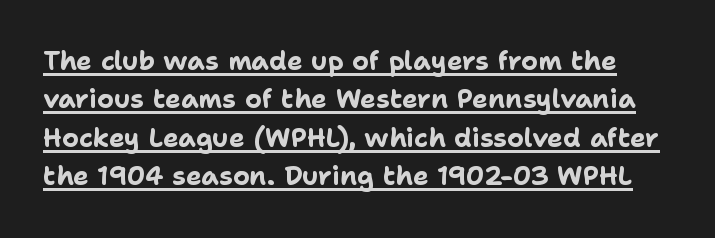
{"italic": "no", "bold": "yes", "underline": "yes", "line_spacing": "normal", "line_spacing_ratio": 1.48, "letter_spacing": "normal", "letter_spacing_em": 0.0, "glyph_px": 26}
